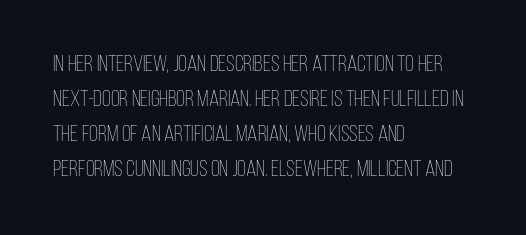
Q: Is the text bold? A: No.
Q: Is the text italic (slanted)? A: No, it is upright.
Q: Is the text underlined? A: No.
Q: How is the paragraph aligned? A: Left-aligned.
Q: Is the spacing between letters normal or unusually wide? A: Normal.
Q: Is the spacing between lines tight, normal or loose? A: Normal.
